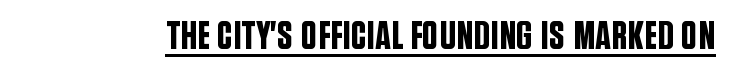
Here the designer chose a conventional face with non-uniform glyph widths. Tracking value appears to be zero — textbook default spacing. Typographically, this falls in the sans-serif category. Emphasis is given by a line drawn under the lettering.
